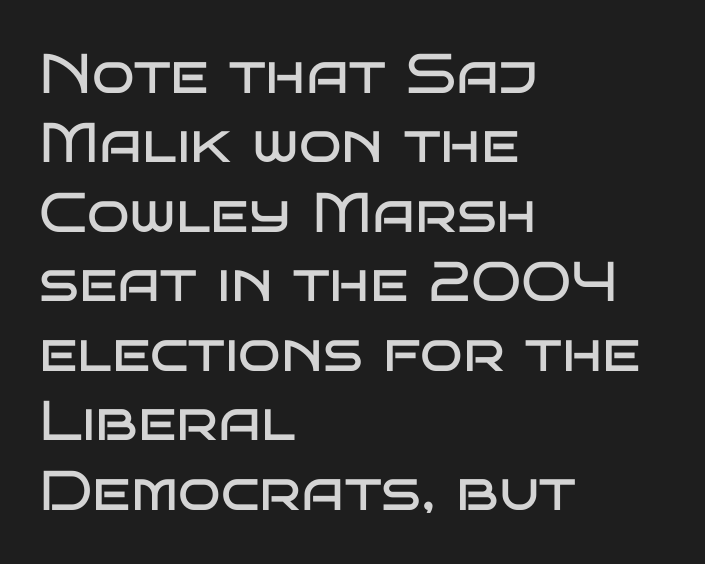
The weight would be labelled regular, book, light, or lighter still. Caption: multi-line text, flush left, ragged right. Look at the bottom of the vertical strokes: they stop flat, with no serifs. The passage shown has conventional tracking throughout. Note the varied advance widths — an 'i' is clearly narrower than an 'm'. The area under the type is left untouched.
